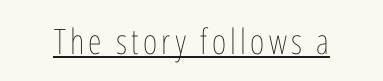
The image shows 35 px thin, condensed type, upright; set underlined; low stroke contrast and a medium x-height.
